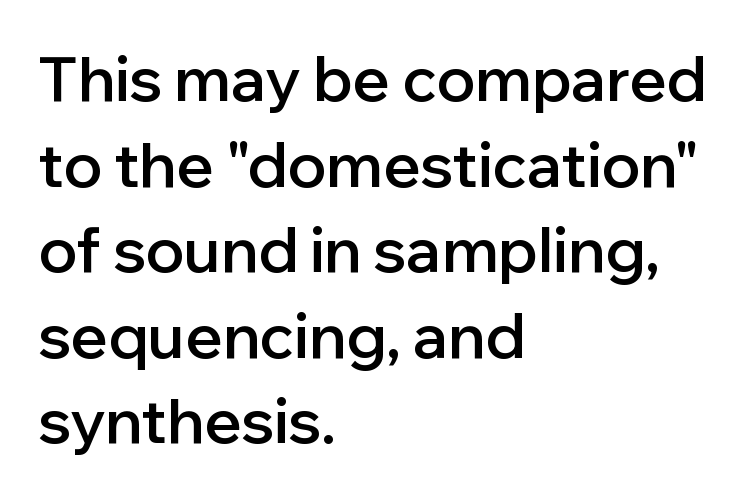
{"serif": "no", "italic": "no", "bold": "semi", "weight": "semibold", "width": "normal", "stroke_contrast": "low", "x_height": "medium", "monospaced": "no", "underline": "no", "align": "left", "line_spacing": "normal", "line_spacing_ratio": 1.38, "letter_spacing": "normal", "letter_spacing_em": 0.0, "glyph_px": 62}
